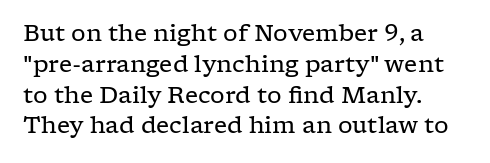
{"italic": "no", "bold": "no", "underline": "no", "line_spacing": "normal", "line_spacing_ratio": 1.34, "letter_spacing": "normal", "letter_spacing_em": 0.0, "glyph_px": 23}
